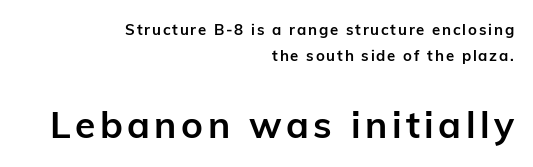
Q: Is the text bold? A: Yes.
Q: Is the text italic (slanted)? A: No, it is upright.
Q: Is the typeface a serif or a sans-serif typeface? A: Sans-serif.
Q: Is the text underlined? A: No.
Q: How is the paragraph aligned? A: Right-aligned.
Q: Which block of text is set in a larger size, the first (top) or the second (bottom)? A: The second (bottom) one.
Q: Width (condensed, normal, or wide)? A: Normal.
Q: Stroke contrast? A: Low.
Q: x-height? A: Medium.
Q: Monospaced? A: No.
